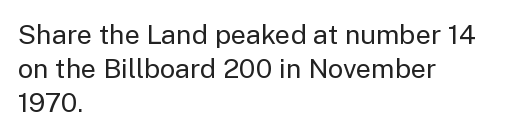
Vertically, the passage feels balanced, rows spaced as you'd expect. The strip under each line holds only bare page. Weight: in the light-to-regular range. Glyph-to-glyph distance matches everyday printed text.
